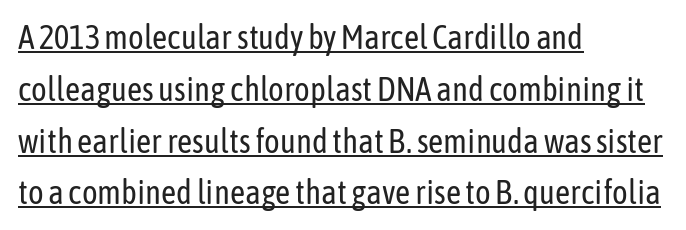
Q: Is the text bold? A: No.
Q: Is the text italic (slanted)? A: No, it is upright.
Q: Is the typeface a serif or a sans-serif typeface? A: Sans-serif.
Q: Is the text underlined? A: Yes.
Q: How is the paragraph aligned? A: Left-aligned.
Q: Is the spacing between letters normal or unusually wide? A: Normal.
Q: Is the spacing between lines tight, normal or loose? A: Normal.
Q: Width (condensed, normal, or wide)? A: Condensed.
Q: Stroke contrast? A: Low.
Q: x-height? A: Medium.
Q: Monospaced? A: No.
